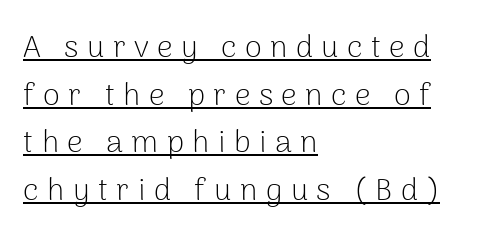
{"serif": "no", "italic": "no", "bold": "no", "weight": "light", "width": "normal", "stroke_contrast": "low", "x_height": "medium", "monospaced": "no", "underline": "yes", "align": "left", "line_spacing": "normal", "line_spacing_ratio": 1.54, "letter_spacing": "wide", "letter_spacing_em": 0.27, "glyph_px": 31}
